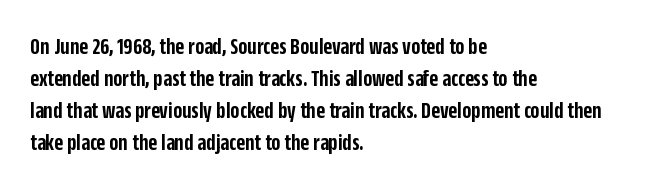
The foot of each line stays bare and open. Weight check: semibold — heavier than regular, not quite bold. Summary of vertical rhythm: regular, with standard interline spacing. Alignment: flush left.
